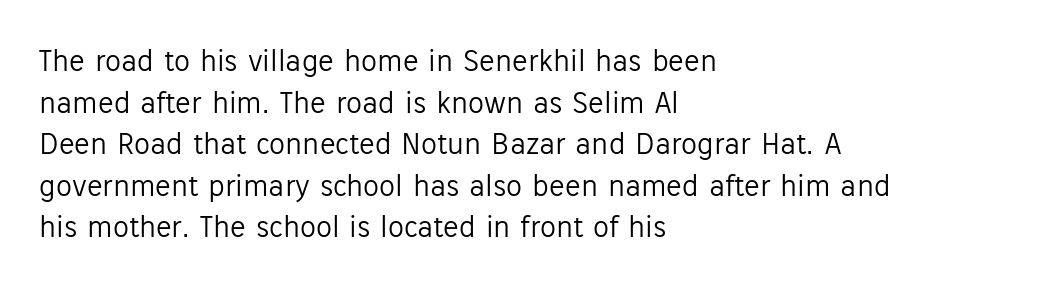
Think of a printed novel: that variable character pitch is what you see here. Anything drawn beneath the words? Only blank space. The face used here is a sans, in the tradition of grotesques and geometrics. Layout note: lines flush left. The face looks like a standard text weight, possibly lighter. The rendering uses a moderate line-height, typical for paragraphs.
